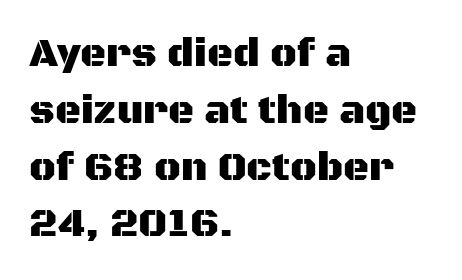
The image shows 40 px sans-serif type, upright; set left-aligned, normal line spacing (1.42x), normal letter spacing, not underlined; medium stroke contrast and a large x-height.
